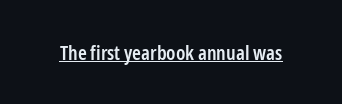
Q: Is the text bold? A: Semi-bold.
Q: Is the text italic (slanted)? A: No, it is upright.
Q: Is the text underlined? A: Yes.
Q: Is the spacing between letters normal or unusually wide? A: Normal.
